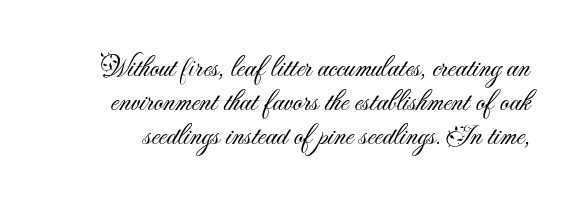
What kind of face is this? One without serifs — a sans. These lines are rendered in a variable-pitch font. No word sits above an underline. Is this a heavy cut? Hardly; it is regular or lighter.
